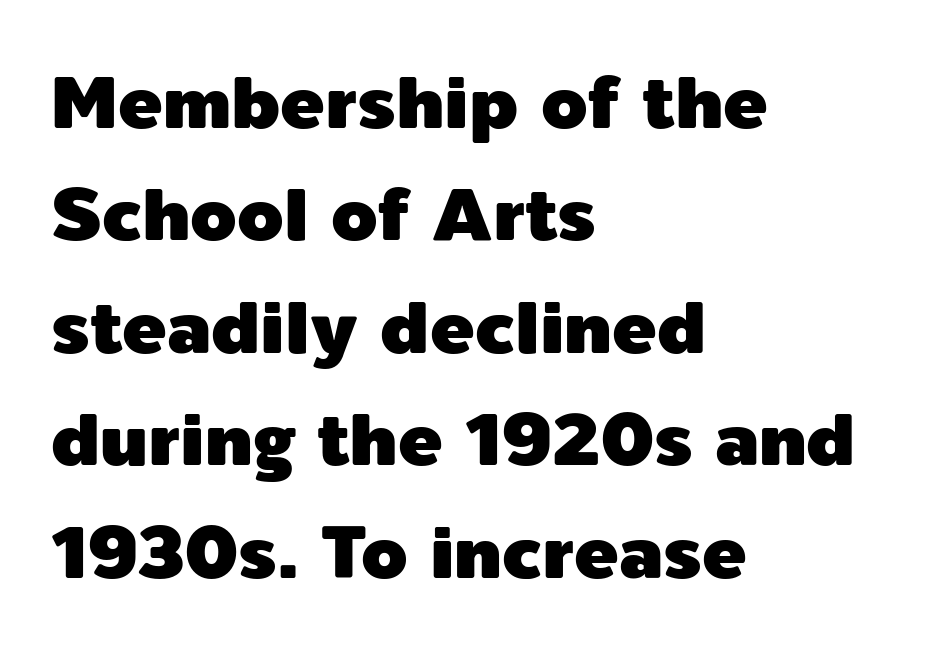
{"serif": "no", "italic": "no", "width": "normal", "x_height": "medium", "monospaced": "no", "underline": "no", "align": "left", "line_spacing": "normal", "line_spacing_ratio": 1.52, "letter_spacing": "normal", "letter_spacing_em": 0.0, "glyph_px": 74}
